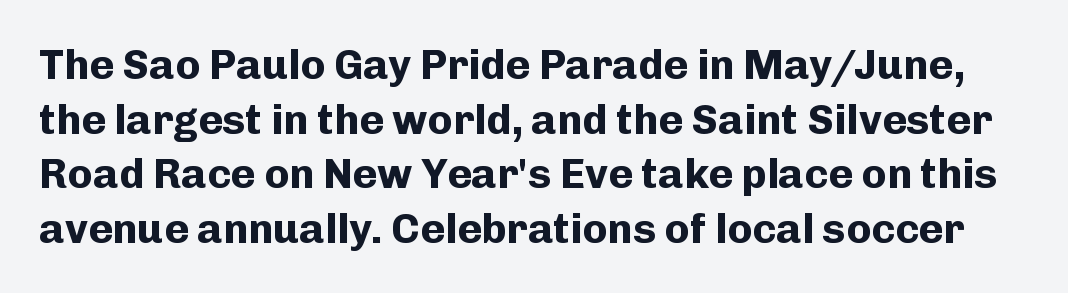
The image shows 42 px bold sans-serif type, upright; set normal line spacing (1.3x), normal letter spacing, not underlined; low stroke contrast and a medium x-height.
